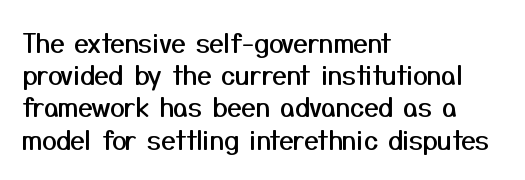
You could call the tracking neutral — neither tight nor loose. Posture: upright roman. Which margin do the lines hug? The left one — the right edge is uneven. Decoration check: the copy has no underline.
